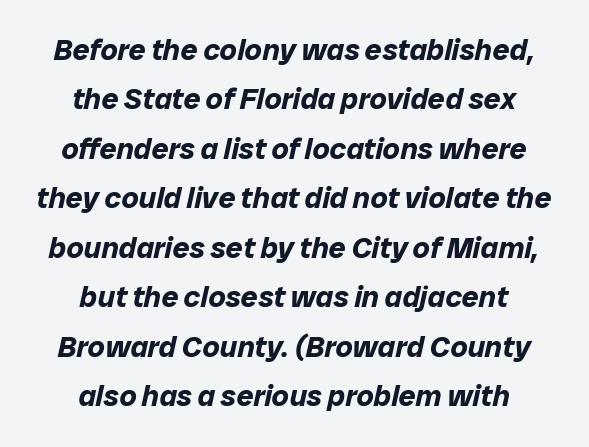
{"italic": "yes", "lean": "right", "slant_degrees": 12, "bold": "yes", "weight": "bold", "width": "normal", "stroke_contrast": "low", "x_height": "medium", "monospaced": "no", "underline": "no", "align": "center", "line_spacing": "normal", "line_spacing_ratio": 1.65, "letter_spacing": "normal", "letter_spacing_em": 0.0, "glyph_px": 30}
